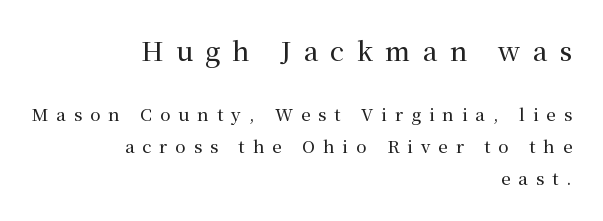
Q: Is the text italic (slanted)? A: No, it is upright.
Q: Is the text underlined? A: No.
Q: How is the paragraph aligned? A: Right-aligned.
Q: Is the spacing between letters normal or unusually wide? A: Unusually wide.
Q: Which block of text is set in a larger size, the first (top) or the second (bottom)? A: The first (top) one.
